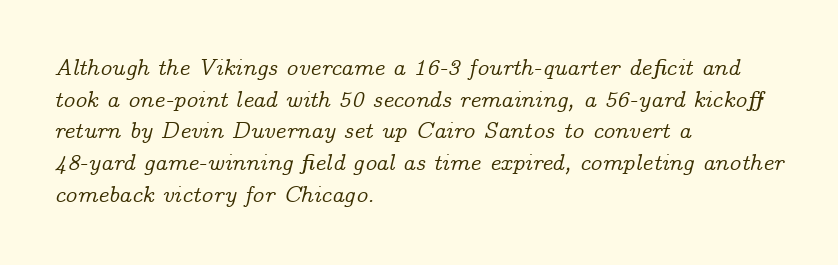
The image shows 23 px text type, italic (leaning right); set left-aligned, normal line spacing (1.38x), normal letter spacing, not underlined.
